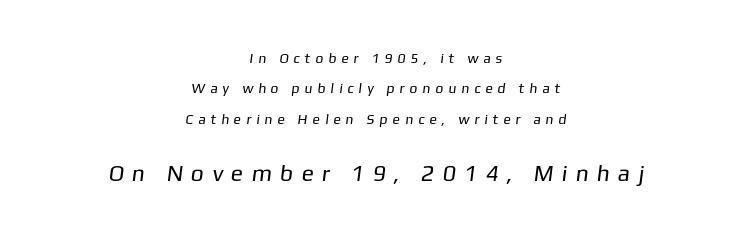
Someone cranked the tracking dial way up on this one. Weight: in the light-to-regular range. Baseline-to-baseline distance is far greater than the letter height. Glance below the letters and you will spot only blank space.
